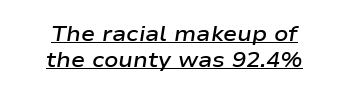
{"italic": "yes", "lean": "right", "slant_degrees": 9, "bold": "semi", "underline": "yes", "align": "center", "line_spacing_ratio": 1.23, "letter_spacing": "normal", "letter_spacing_em": 0.0, "glyph_px": 21}
